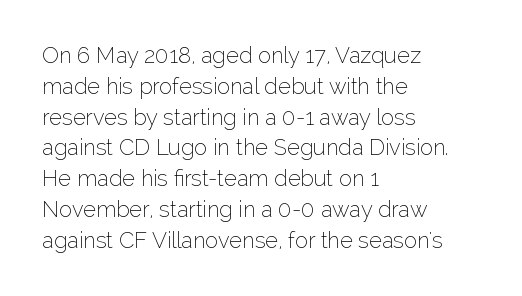
The image shows 22 px text type, upright; set left-aligned, normal line spacing (1.4x), normal letter spacing, not underlined.
